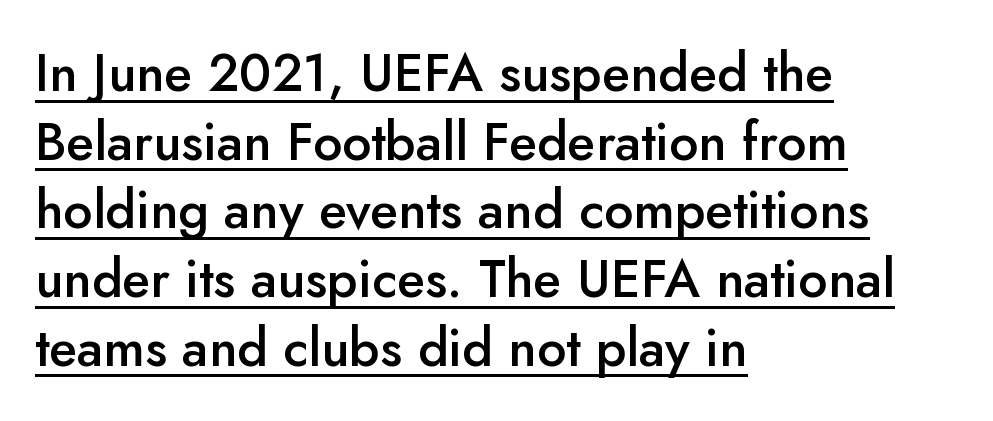
{"serif": "no", "italic": "no", "bold": "semi", "weight": "semibold", "width": "normal", "stroke_contrast": "low", "x_height": "small", "monospaced": "no", "underline": "yes", "align": "left", "line_spacing": "normal", "line_spacing_ratio": 1.32, "letter_spacing": "normal", "letter_spacing_em": 0.0, "glyph_px": 52}
